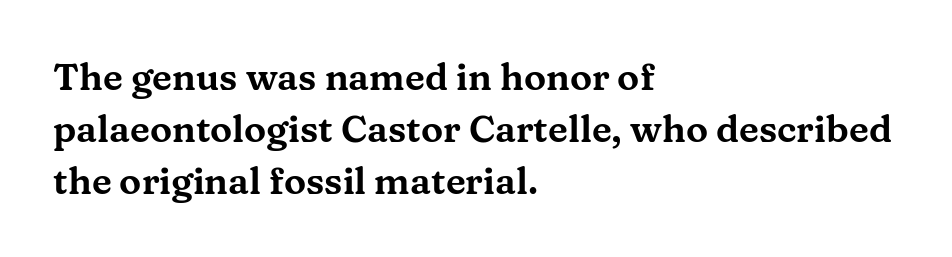
Anything drawn beneath the words? Only blank space. Stroke terminals: seriffed. Leading: standard. Spacing between characters is what you'd get straight out of the box.
